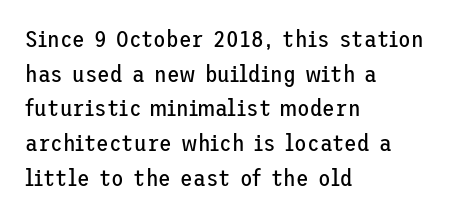
Q: Is the text bold? A: No.
Q: Is the text italic (slanted)? A: No, it is upright.
Q: Is the text underlined? A: No.
Q: How is the paragraph aligned? A: Left-aligned.
Q: Is the spacing between letters normal or unusually wide? A: Normal.
Q: Is the spacing between lines tight, normal or loose? A: Normal.
